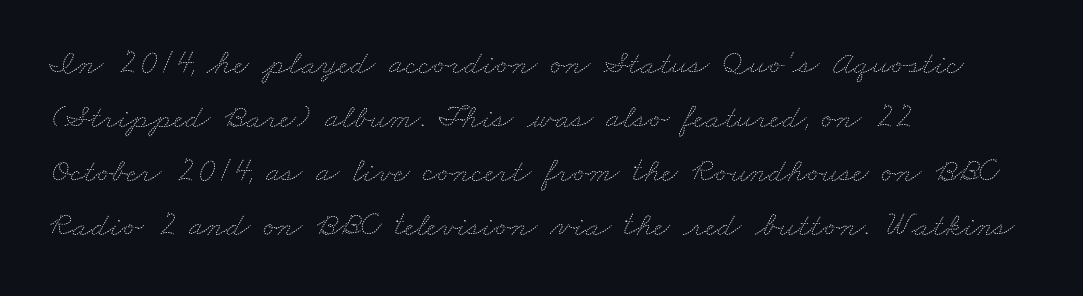
Q: Is the text bold? A: No.
Q: Is the text underlined? A: No.
Q: How is the paragraph aligned? A: Left-aligned.
Q: Is the spacing between letters normal or unusually wide? A: Normal.
Q: Is the spacing between lines tight, normal or loose? A: Normal.
Q: Width (condensed, normal, or wide)? A: Wide.
Q: Stroke contrast? A: Medium.
Q: x-height? A: Small.
Q: Monospaced? A: No.
